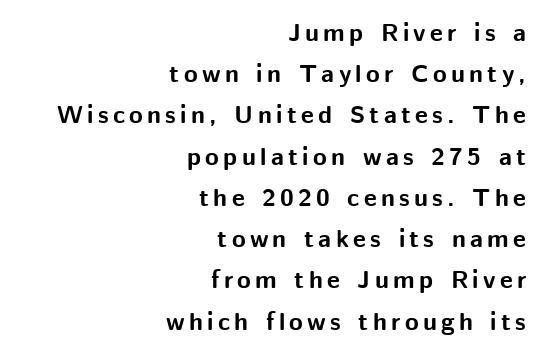
Q: Is the text bold? A: Yes.
Q: Is the text italic (slanted)? A: No, it is upright.
Q: Is the text underlined? A: No.
Q: How is the paragraph aligned? A: Right-aligned.
Q: Is the spacing between lines tight, normal or loose? A: Normal.
